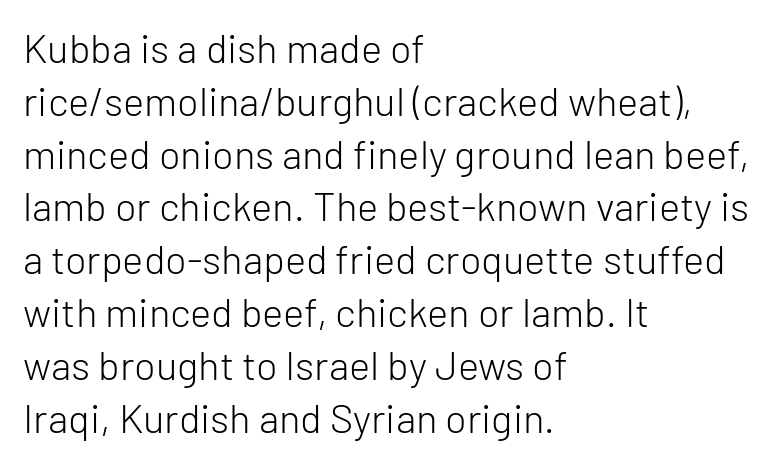
{"serif": "no", "italic": "no", "bold": "no", "weight": "light", "width": "normal", "stroke_contrast": "low", "x_height": "medium", "monospaced": "no", "underline": "no", "align": "left", "line_spacing": "normal", "line_spacing_ratio": 1.32, "letter_spacing": "normal", "letter_spacing_em": 0.0, "glyph_px": 40}
